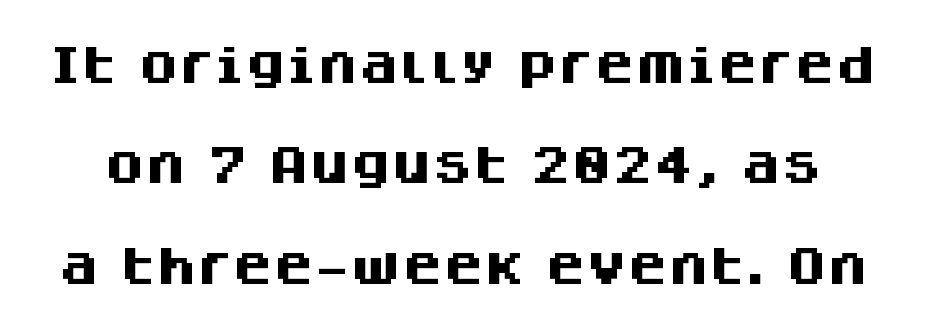
Q: Is the text bold? A: Yes.
Q: Is the text italic (slanted)? A: No, it is upright.
Q: Is the typeface a serif or a sans-serif typeface? A: Sans-serif.
Q: Is the text underlined? A: No.
Q: Is the spacing between letters normal or unusually wide? A: Normal.
Q: Is the spacing between lines tight, normal or loose? A: Loose.
Q: Width (condensed, normal, or wide)? A: Normal.
Q: Stroke contrast? A: Medium.
Q: x-height? A: Large.
Q: Monospaced? A: No.
